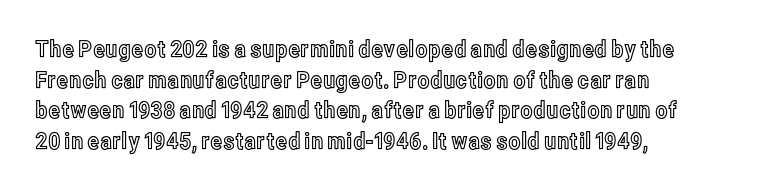
The image shows 23 px text type, upright; set left-aligned, normal line spacing (1.33x), normal letter spacing, not underlined.
